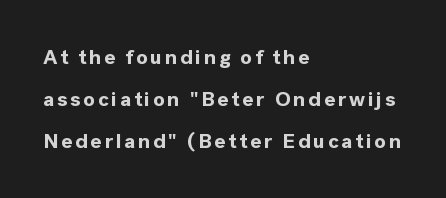
Horizontal alignment here is leftward, the default for most running prose. The rendering uses a bold face; every stroke is thick and dark. It's the straight-up-and-down kind of type. You could fit nearly another row in the gap between these rows.
